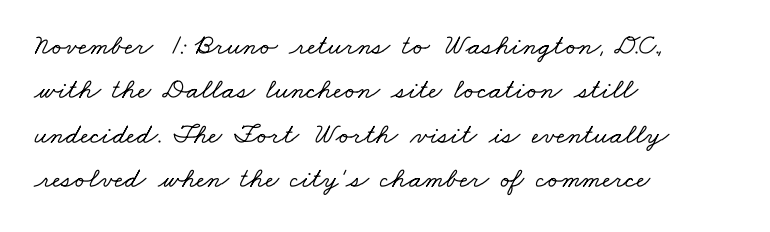
{"serif": "yes", "width": "wide", "stroke_contrast": "low", "x_height": "small", "monospaced": "no", "underline": "no", "align": "left", "line_spacing": "normal", "line_spacing_ratio": 1.53, "letter_spacing": "normal", "letter_spacing_em": 0.0, "glyph_px": 29}
